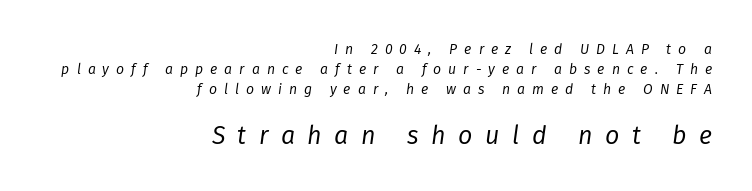
{"italic": "yes", "lean": "right", "slant_degrees": 8, "bold": "no", "underline": "no", "align": "right", "line_spacing": "normal", "line_spacing_ratio": 1.42, "letter_spacing": "wide", "letter_spacing_em": 0.5, "larger_block": "second", "size_ratio": 1.79, "glyph_px": 25}
